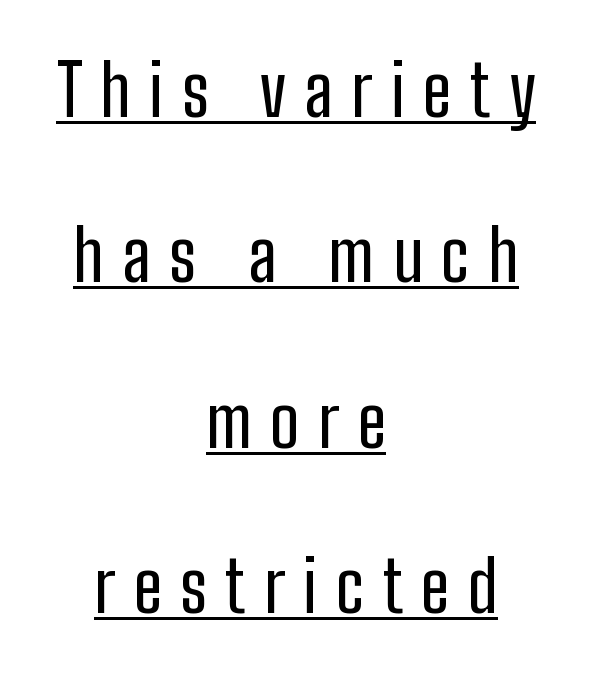
The image shows 71 px condensed sans-serif type, upright; set centered, loose line spacing (2.33x), unusually wide letter spacing (+0.26 em), underlined; low stroke contrast and a medium x-height.
